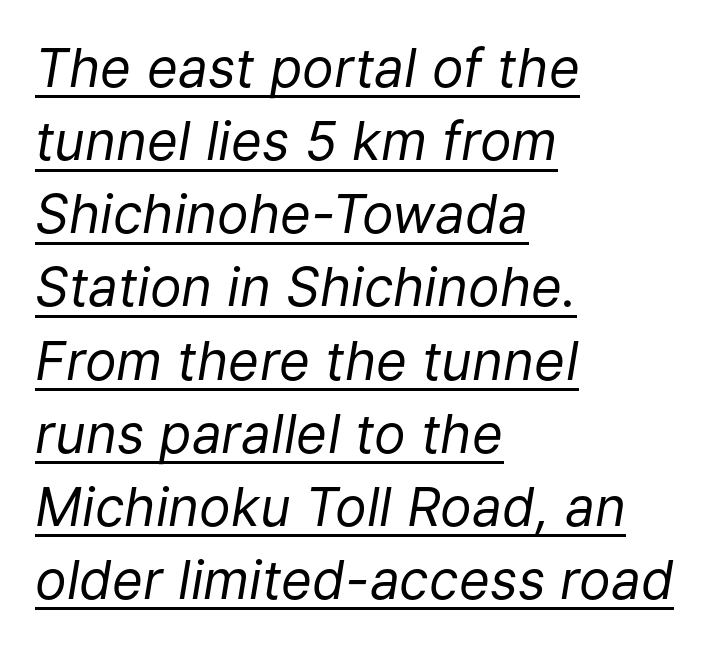
{"italic": "yes", "lean": "right", "slant_degrees": 9, "bold": "no", "weight": "regular", "width": "normal", "stroke_contrast": "low", "x_height": "medium", "monospaced": "no", "underline": "yes", "align": "left", "line_spacing": "normal", "line_spacing_ratio": 1.38, "letter_spacing": "normal", "letter_spacing_em": 0.0, "glyph_px": 53}
